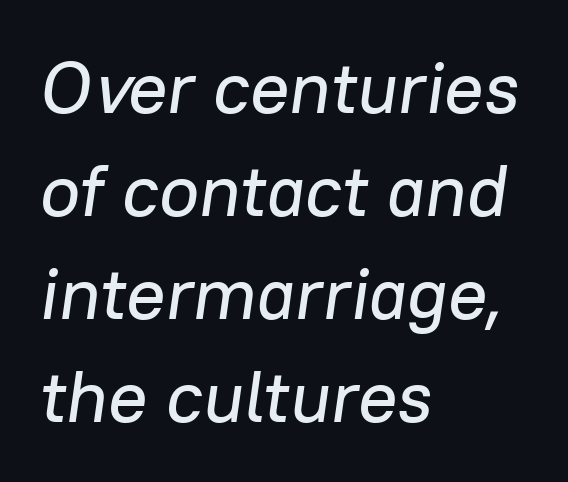
Decoration check: the copy has no underline. Reading down the block, your eye returns to a fixed left position each line. The letters advance in unequal steps, a hallmark of proportional type. Here the glyphs are tracked normally, forming tight word shapes.
